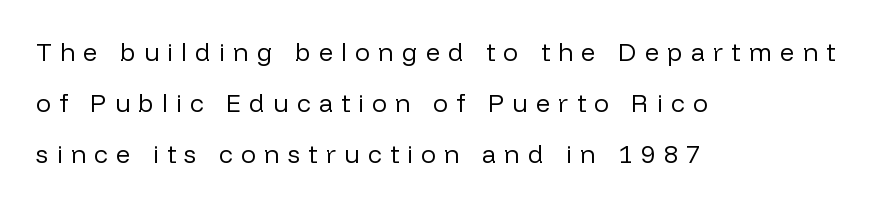
The image shows 25 px text type, upright; set left-aligned, loose line spacing (2.05x), unusually wide letter spacing (+0.33 em), not underlined.
